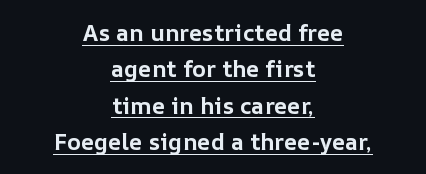
{"italic": "no", "bold": "yes", "underline": "yes", "align": "center", "line_spacing": "normal", "line_spacing_ratio": 1.58, "letter_spacing": "normal", "letter_spacing_em": 0.0, "glyph_px": 23}
